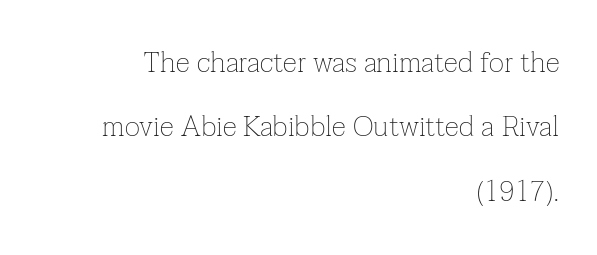
Q: Is the text bold? A: No.
Q: Is the text italic (slanted)? A: No, it is upright.
Q: Is the typeface a serif or a sans-serif typeface? A: Serif.
Q: Is the text underlined? A: No.
Q: How is the paragraph aligned? A: Right-aligned.
Q: Is the spacing between letters normal or unusually wide? A: Normal.
Q: Is the spacing between lines tight, normal or loose? A: Loose.
Q: Width (condensed, normal, or wide)? A: Normal.
Q: Stroke contrast? A: Low.
Q: x-height? A: Medium.
Q: Monospaced? A: No.
